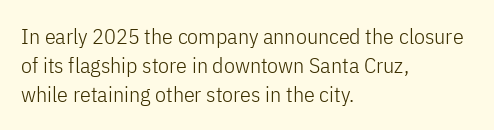
The image shows 22 px text type, upright; set left-aligned, normal line spacing (1.31x), normal letter spacing, not underlined.
